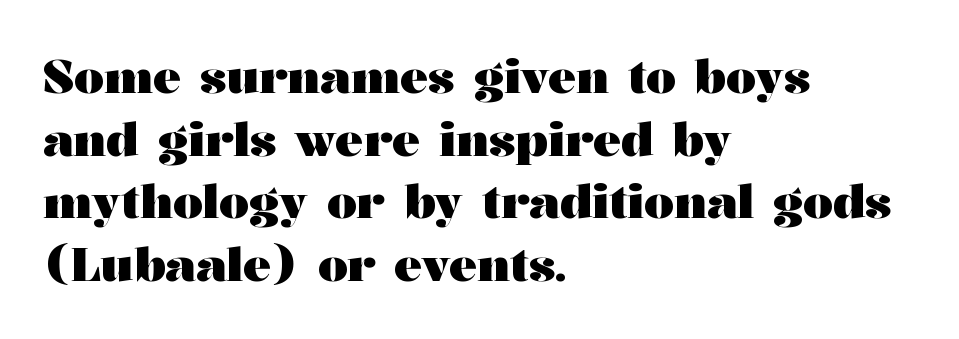
Nobody touched the tracking dial on this one. Is this a fixed-width face? No — the glyphs have proportional, varying widths. This is roman type, the default non-slanted kind. Anything drawn beneath the words? Only blank space. Layout note: lines flush left. Weight: bold.
